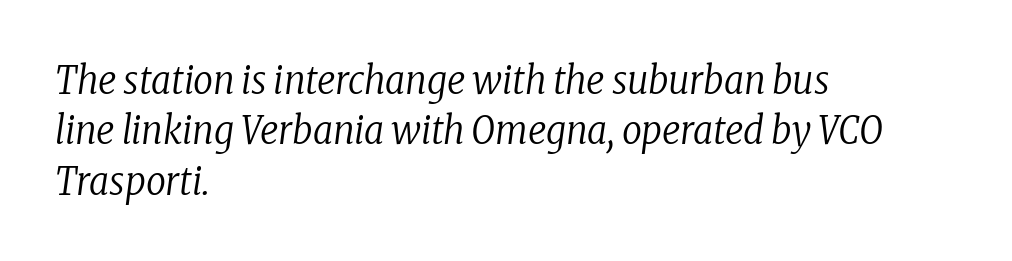
Successive baselines arrive at the customary interval. Do the characters align in a grid? No, the font is proportional. The passage shown leans; its letterforms are oblique. The space beneath each line is pristine and unruled. Casual observation: everything's shoved over to the left.
